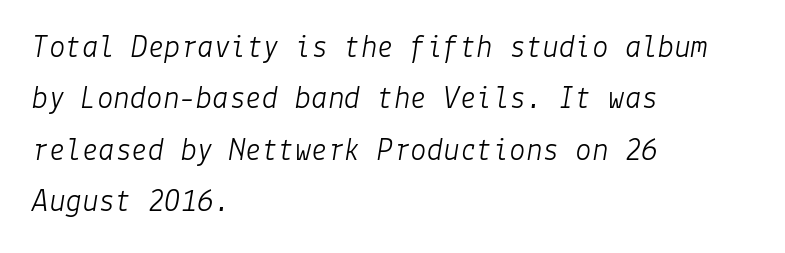
Q: Is the text bold? A: No.
Q: Is the text italic (slanted)? A: Yes, it leans right by about 9 degrees.
Q: Is the text underlined? A: No.
Q: How is the paragraph aligned? A: Left-aligned.
Q: Is the spacing between letters normal or unusually wide? A: Normal.
Q: Is the spacing between lines tight, normal or loose? A: Normal.
Q: Width (condensed, normal, or wide)? A: Normal.
Q: Stroke contrast? A: Low.
Q: x-height? A: Medium.
